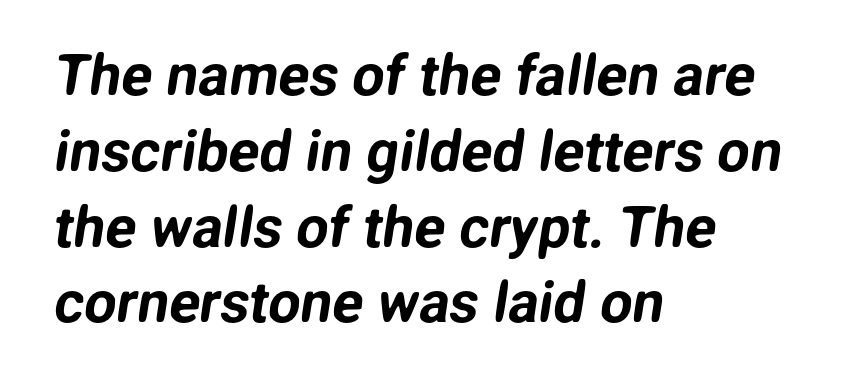
The gap between lines stays unmarked. This sample has the flowing, uneven cadence of proportional lettering. You could call the tracking neutral — neither tight nor loose. Each letter's strokes conclude bluntly, with no projecting serifs. Visually the block forms a straight wall on the left and a jagged coastline on the right.
